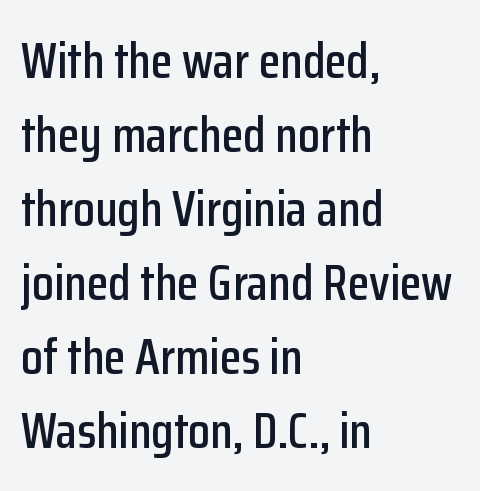
This rendering features lettering with no underline. The glyphs in this specimen are sans serif. Quick note: not italic, upright. Line beginnings align vertically; line endings do not.
